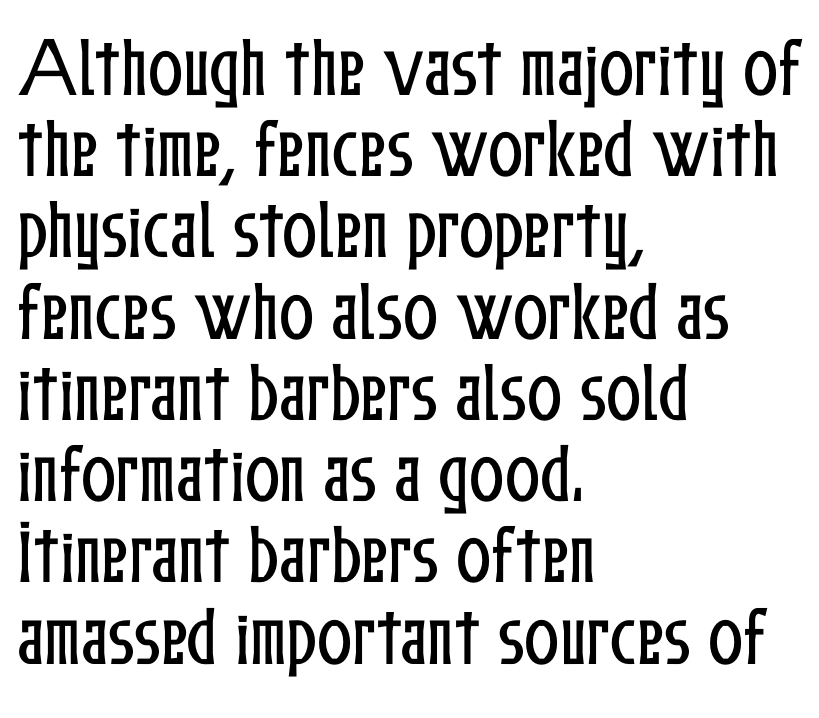
{"italic": "no", "width": "condensed", "stroke_contrast": "low", "x_height": "medium", "monospaced": "no", "underline": "no", "align": "left", "line_spacing": "normal", "line_spacing_ratio": 1.25, "letter_spacing": "normal", "letter_spacing_em": 0.0, "glyph_px": 65}
